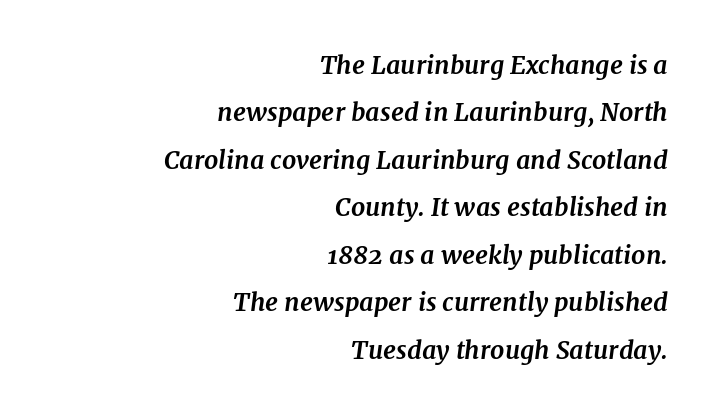
The image shows 25 px bold type, italic (leaning right); set right-aligned, loose line spacing (1.9x), normal letter spacing, not underlined.
